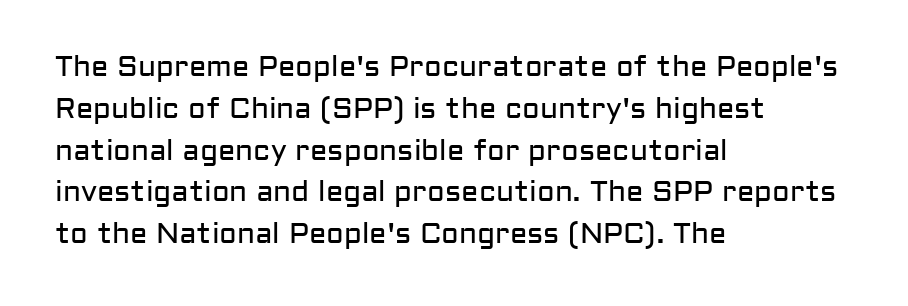
The image shows 29 px regular-weight sans-serif type, upright; set left-aligned, normal line spacing (1.44x), normal letter spacing, not underlined; low stroke contrast and a medium x-height.
